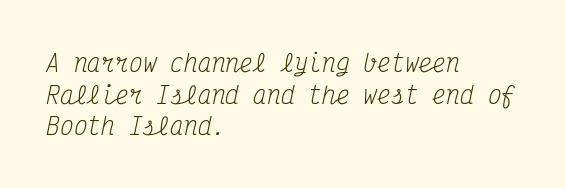
{"italic": "yes", "lean": "right", "slant_degrees": 12, "bold": "no", "underline": "no", "align": "left", "line_spacing": "normal", "line_spacing_ratio": 1.37, "letter_spacing": "normal", "letter_spacing_em": 0.0, "glyph_px": 23}
